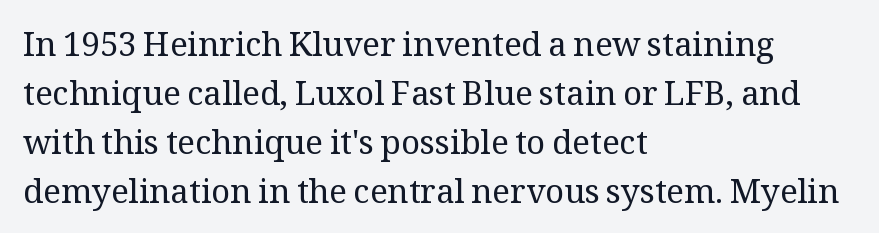
{"serif": "yes", "italic": "no", "bold": "no", "weight": "regular", "width": "normal", "stroke_contrast": "medium", "x_height": "medium", "monospaced": "no", "underline": "no", "align": "left", "line_spacing": "normal", "line_spacing_ratio": 1.48, "letter_spacing": "normal", "letter_spacing_em": 0.0, "glyph_px": 33}
